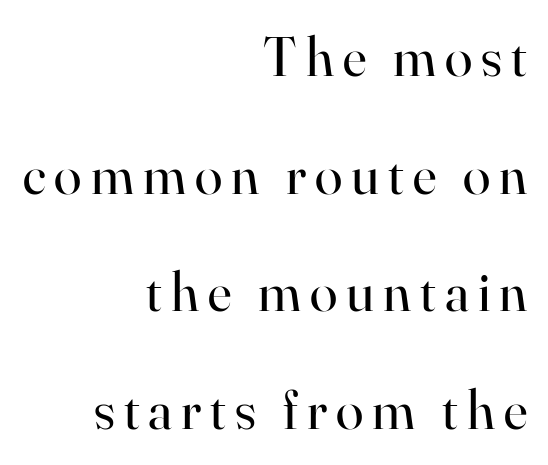
The image shows 56 px regular-weight serif type, upright; set right-aligned, loose line spacing (2.1x), not underlined; high stroke contrast and a small x-height.
